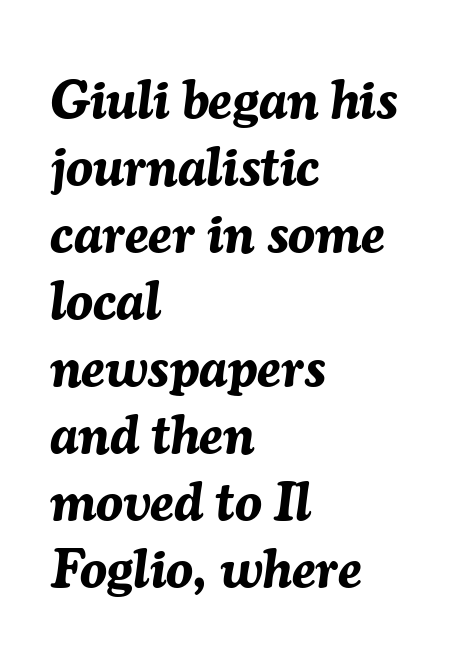
Q: Is the text bold? A: Yes.
Q: Is the text italic (slanted)? A: Yes, it leans right by about 7 degrees.
Q: Is the text underlined? A: No.
Q: How is the paragraph aligned? A: Left-aligned.
Q: Is the spacing between letters normal or unusually wide? A: Normal.
Q: Width (condensed, normal, or wide)? A: Normal.
Q: Stroke contrast? A: Medium.
Q: x-height? A: Medium.
Q: Monospaced? A: No.
